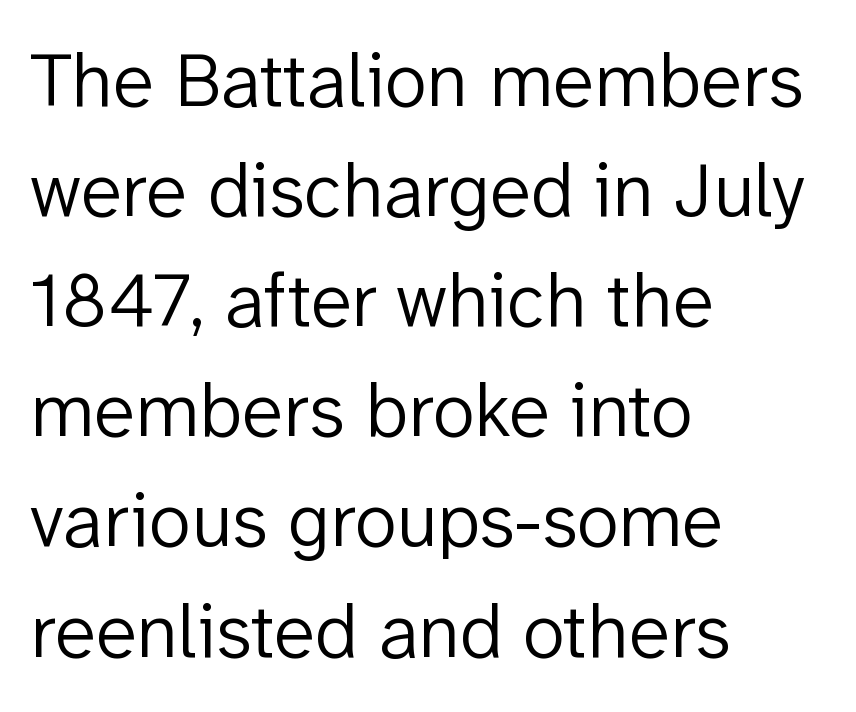
Q: Is the text bold? A: No.
Q: Is the text italic (slanted)? A: No, it is upright.
Q: Is the typeface a serif or a sans-serif typeface? A: Sans-serif.
Q: Is the text underlined? A: No.
Q: How is the paragraph aligned? A: Left-aligned.
Q: Is the spacing between letters normal or unusually wide? A: Normal.
Q: Is the spacing between lines tight, normal or loose? A: Normal.
Q: Width (condensed, normal, or wide)? A: Normal.
Q: Stroke contrast? A: Low.
Q: x-height? A: Medium.
Q: Monospaced? A: No.
